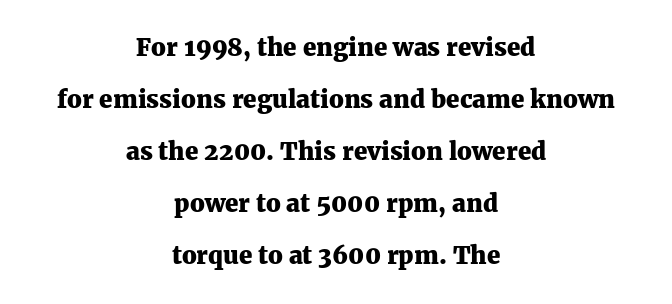
The font is running at its bold setting. Designer's note — italics off, roman on. Nobody drew a line under any word here. The paragraph shown floats in the horizontal middle.
